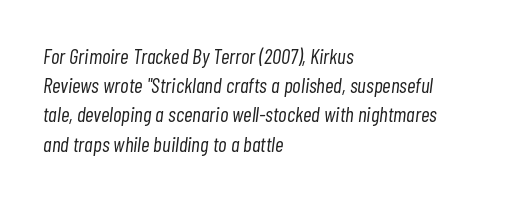
If you drew a line through each stem, it would be angled. Is the stroke heavy? The answer is a plain regular-or-lighter. Glyph-to-glyph distance matches everyday printed text. Is the block centered? No — it sits flush against the left margin.
